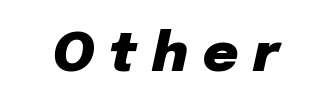
Q: Is the text bold? A: Yes.
Q: Is the text italic (slanted)? A: Yes, it leans right by about 12 degrees.
Q: Is the text underlined? A: No.
Q: Is the spacing between letters normal or unusually wide? A: Unusually wide.
Q: Width (condensed, normal, or wide)? A: Normal.
Q: Stroke contrast? A: Low.
Q: x-height? A: Medium.
Q: Monospaced? A: No.
